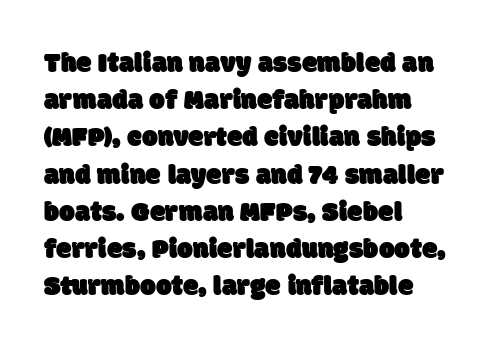
{"serif": "no", "width": "normal", "stroke_contrast": "low", "x_height": "large", "monospaced": "no", "underline": "no", "align": "left", "line_spacing": "normal", "line_spacing_ratio": 1.33, "letter_spacing": "normal", "letter_spacing_em": 0.0, "glyph_px": 28}
